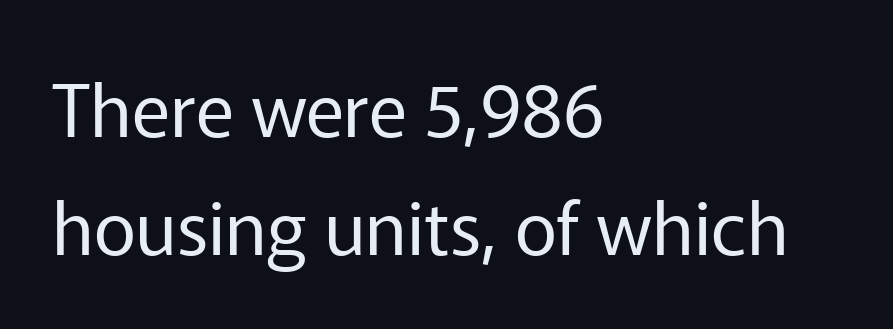
Q: Is the text bold? A: No.
Q: Is the text italic (slanted)? A: No, it is upright.
Q: Is the typeface a serif or a sans-serif typeface? A: Sans-serif.
Q: Is the text underlined? A: No.
Q: How is the paragraph aligned? A: Left-aligned.
Q: Is the spacing between letters normal or unusually wide? A: Normal.
Q: Is the spacing between lines tight, normal or loose? A: Normal.
Q: Width (condensed, normal, or wide)? A: Normal.
Q: Stroke contrast? A: Low.
Q: x-height? A: Medium.
Q: Monospaced? A: No.
